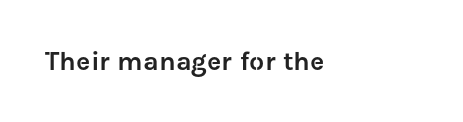
The rendering keeps characters at their native spacing. Characters remain perfectly vertical along every line. Horizontal alignment here is leftward, the default for most running prose. Rule under the text: the space is simply empty.
